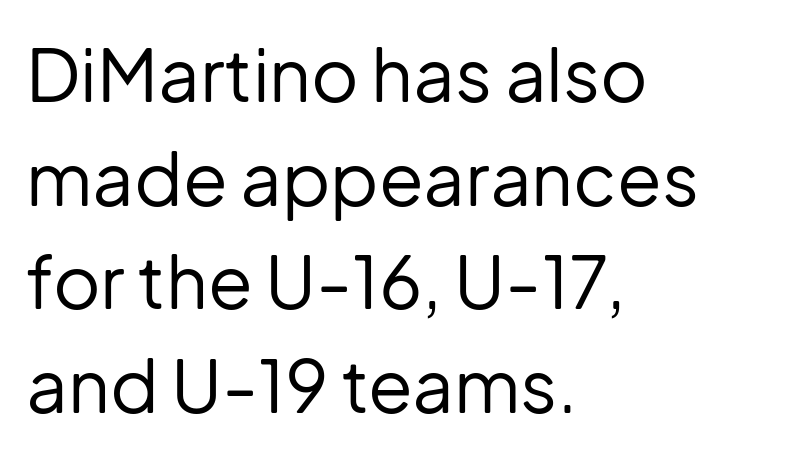
{"serif": "no", "italic": "no", "bold": "no", "weight": "regular", "width": "normal", "stroke_contrast": "low", "x_height": "medium", "monospaced": "no", "underline": "no", "align": "left", "line_spacing": "normal", "line_spacing_ratio": 1.42, "letter_spacing": "normal", "letter_spacing_em": 0.0, "glyph_px": 73}
